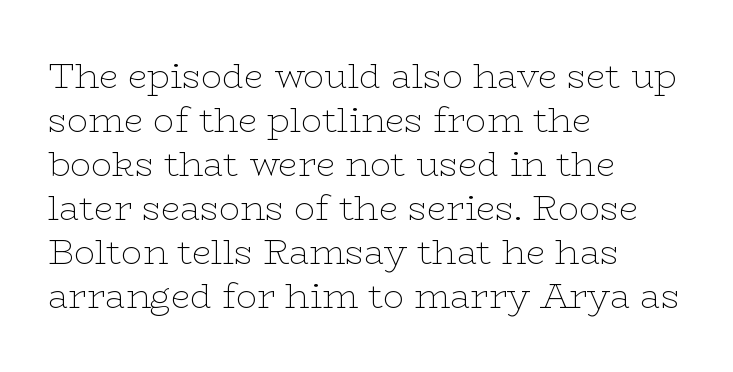
The image shows 35 px thin, wide serif type, upright; set left-aligned, normal line spacing (1.26x), normal letter spacing, not underlined; low stroke contrast and a medium x-height.
